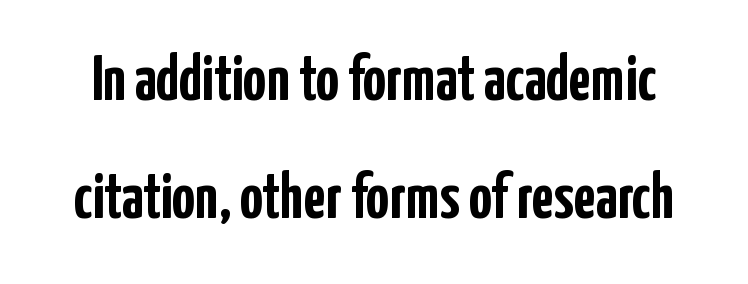
{"serif": "no", "italic": "no", "bold": "yes", "weight": "semibold", "width": "condensed", "stroke_contrast": "low", "x_height": "medium", "monospaced": "no", "underline": "no", "line_spacing_ratio": 1.85, "letter_spacing": "normal", "letter_spacing_em": 0.0, "glyph_px": 64}
